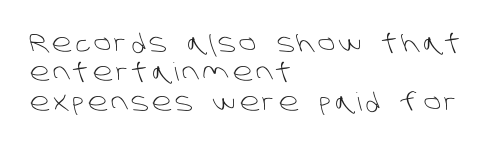
{"bold": "no", "underline": "no", "align": "left", "line_spacing_ratio": 1.18, "glyph_px": 25}
